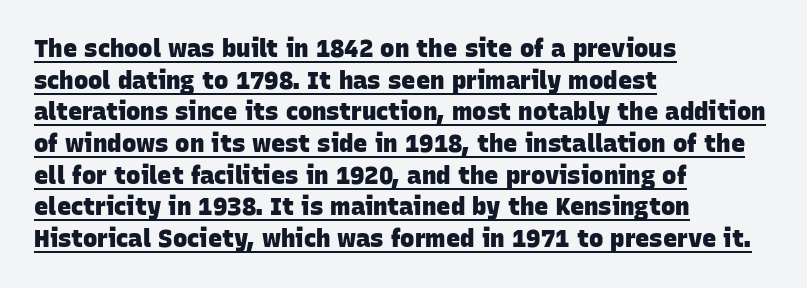
This is heavy type, rendered in bold. Tracking here is standard; glyphs follow each other at the usual distance. Which margin do the lines hug? The left one — the right edge is uneven. A normal amount of white space separates one row of letters from the next. The rendering uses the underline text-decoration.
